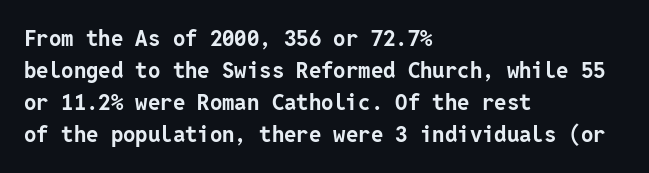
Q: Is the text bold? A: Yes.
Q: Is the text italic (slanted)? A: No, it is upright.
Q: Is the text underlined? A: No.
Q: How is the paragraph aligned? A: Left-aligned.
Q: Is the spacing between letters normal or unusually wide? A: Normal.
Q: Is the spacing between lines tight, normal or loose? A: Normal.
